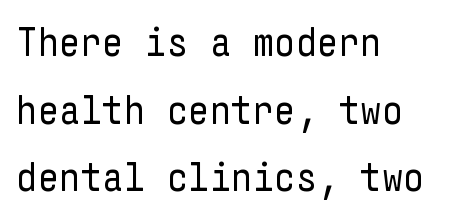
Q: Is the text bold? A: No.
Q: Is the text italic (slanted)? A: No, it is upright.
Q: Is the typeface a serif or a sans-serif typeface? A: Sans-serif.
Q: Is the text underlined? A: No.
Q: How is the paragraph aligned? A: Left-aligned.
Q: Is the spacing between letters normal or unusually wide? A: Normal.
Q: Is the spacing between lines tight, normal or loose? A: Normal.
Q: Width (condensed, normal, or wide)? A: Condensed.
Q: Stroke contrast? A: Low.
Q: x-height? A: Medium.
